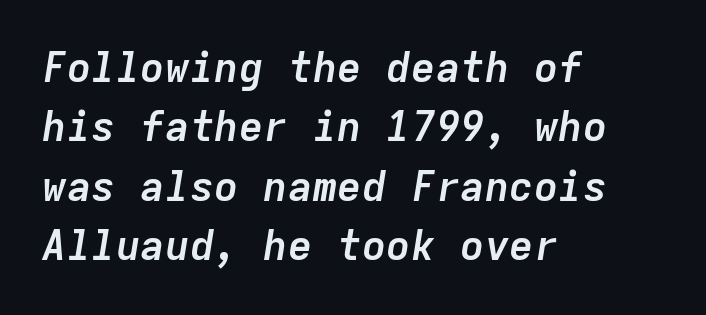
Q: Is the text bold? A: Yes.
Q: Is the text italic (slanted)? A: Yes, it leans right by about 9 degrees.
Q: Is the text underlined? A: No.
Q: How is the paragraph aligned? A: Left-aligned.
Q: Is the spacing between letters normal or unusually wide? A: Normal.
Q: Is the spacing between lines tight, normal or loose? A: Normal.
Q: Width (condensed, normal, or wide)? A: Normal.
Q: Stroke contrast? A: Low.
Q: x-height? A: Medium.
Q: Monospaced? A: Yes.
